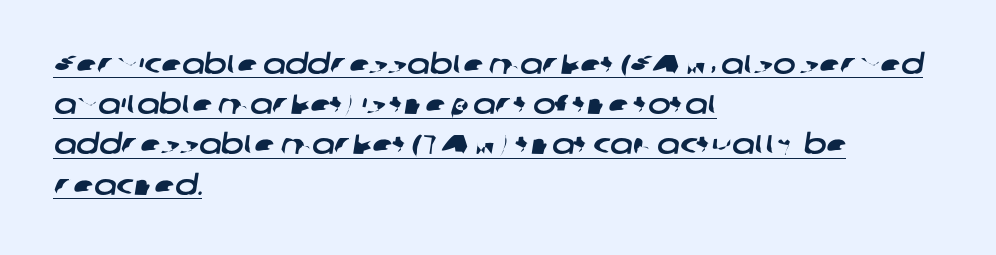
The image shows 27 px text type; set left-aligned, normal line spacing (1.49x), normal letter spacing, underlined.
